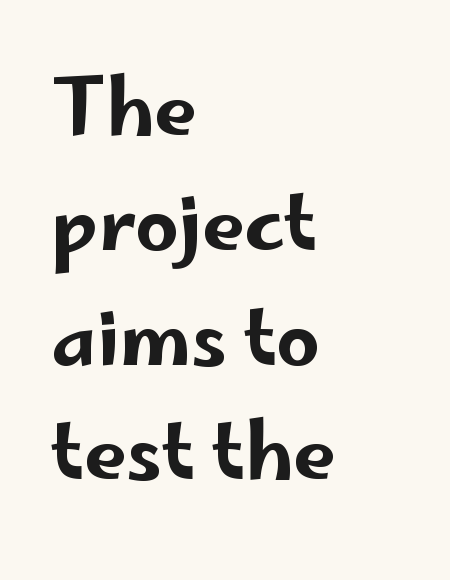
The image shows 76 px wide sans-serif type, upright; set left-aligned, normal line spacing (1.51x), normal letter spacing, not underlined; low stroke contrast and a small x-height.
